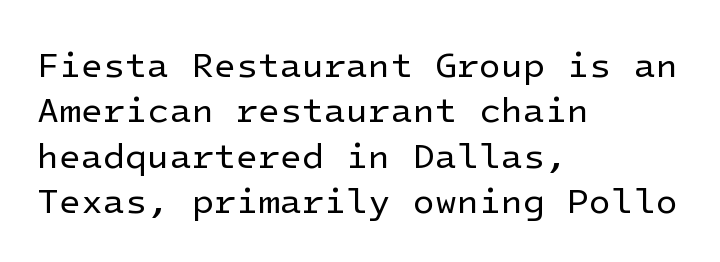
The image shows 36 px regular-weight sans-serif type, upright; set left-aligned, normal line spacing (1.26x), normal letter spacing, not underlined; low stroke contrast and a medium x-height.
